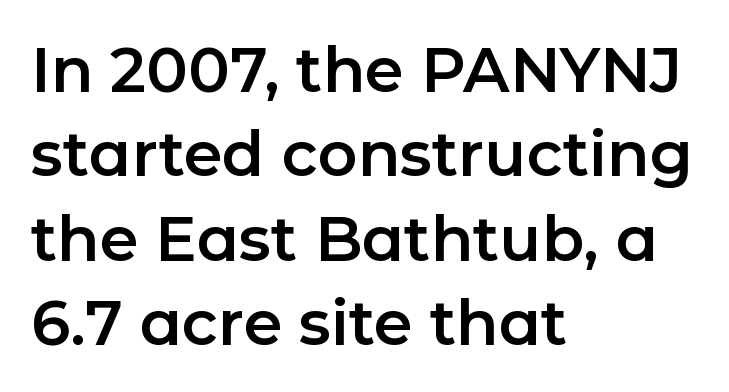
{"serif": "no", "italic": "no", "width": "normal", "stroke_contrast": "low", "x_height": "medium", "monospaced": "no", "underline": "no", "align": "left", "line_spacing": "normal", "line_spacing_ratio": 1.36, "letter_spacing": "normal", "letter_spacing_em": 0.0, "glyph_px": 62}
